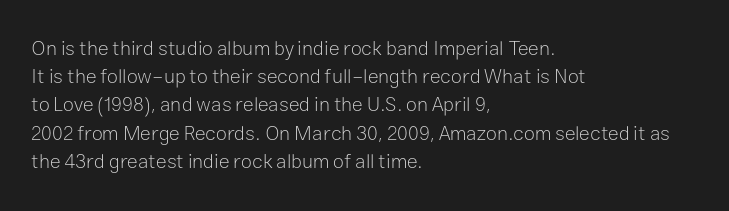
Q: Is the text bold? A: No.
Q: Is the text italic (slanted)? A: No, it is upright.
Q: Is the text underlined? A: No.
Q: How is the paragraph aligned? A: Left-aligned.
Q: Is the spacing between letters normal or unusually wide? A: Normal.
Q: Is the spacing between lines tight, normal or loose? A: Normal.
